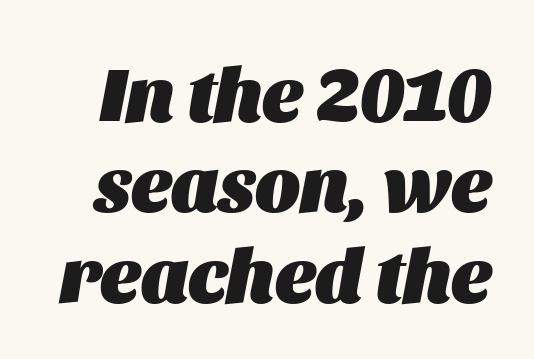
Q: Is the text bold? A: Yes.
Q: Is the text italic (slanted)? A: Yes, it leans right by about 11 degrees.
Q: Is the text underlined? A: No.
Q: Is the spacing between letters normal or unusually wide? A: Normal.
Q: Width (condensed, normal, or wide)? A: Normal.
Q: Stroke contrast? A: Medium.
Q: x-height? A: Large.
Q: Monospaced? A: No.
